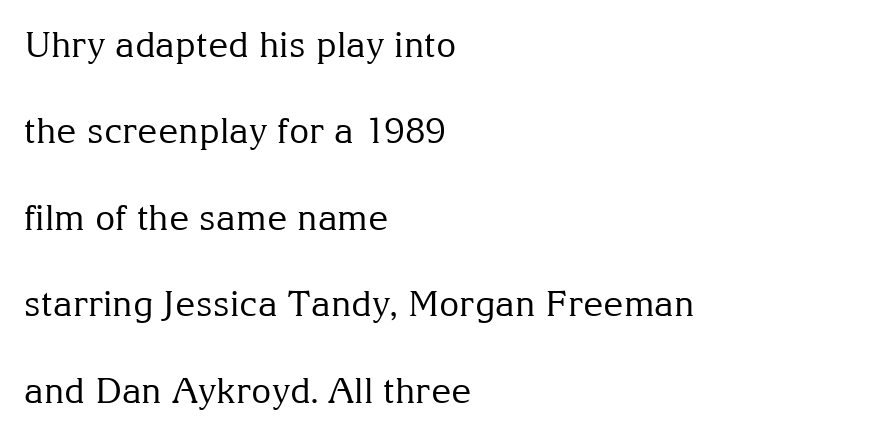
{"serif": "yes", "italic": "no", "bold": "no", "weight": "regular", "width": "normal", "stroke_contrast": "medium", "x_height": "medium", "monospaced": "no", "underline": "no", "align": "left", "line_spacing": "loose", "line_spacing_ratio": 2.47, "letter_spacing": "normal", "letter_spacing_em": 0.0, "glyph_px": 35}
